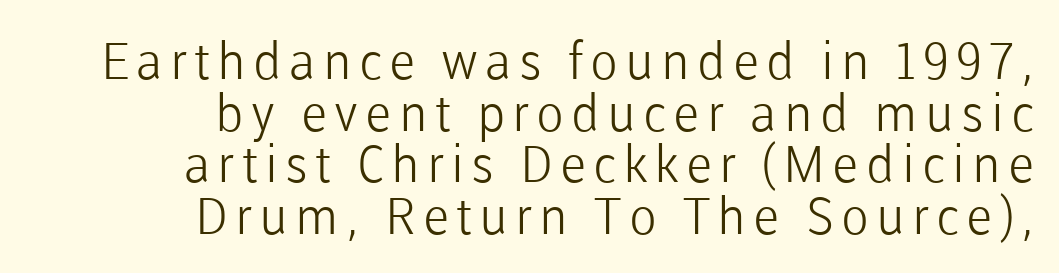
Q: Is the text bold? A: No.
Q: Is the text italic (slanted)? A: No, it is upright.
Q: Is the typeface a serif or a sans-serif typeface? A: Sans-serif.
Q: Is the text underlined? A: No.
Q: How is the paragraph aligned? A: Right-aligned.
Q: Is the spacing between lines tight, normal or loose? A: Tight.
Q: Width (condensed, normal, or wide)? A: Normal.
Q: Stroke contrast? A: Low.
Q: x-height? A: Medium.
Q: Monospaced? A: No.
